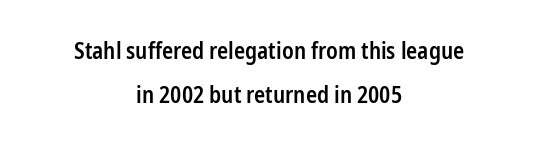
The image shows 23 px text type, upright; set centered, loose line spacing (1.9x), normal letter spacing, not underlined.
